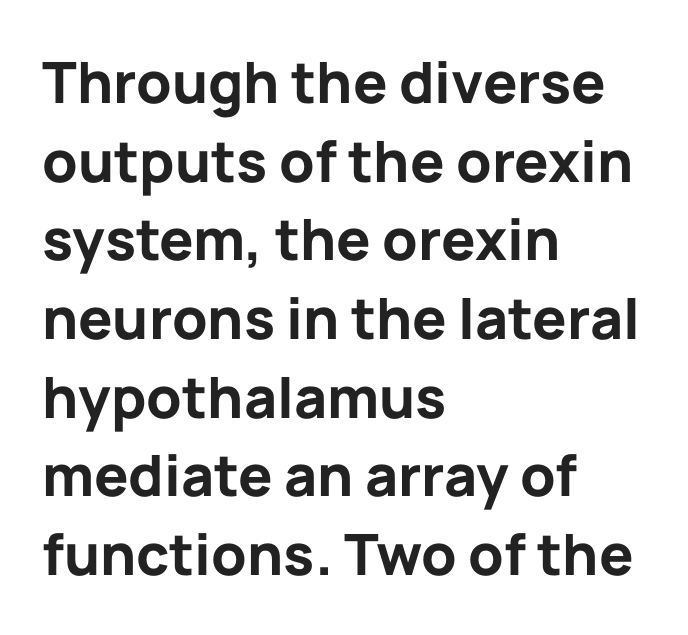
Decoration check: the copy has no underline. Baseline-to-baseline distance is the conventional proportion of letter height. The lines in this sample share a left origin and differ only in where they stop. Do the letters lean? They stand straight. Spacing between characters is what you'd get straight out of the box. Character widths vary here, with narrow letters taking less room than wide ones.
